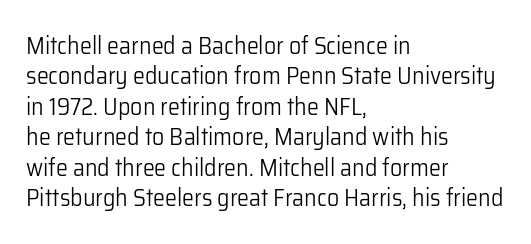
Q: Is the text bold? A: No.
Q: Is the text italic (slanted)? A: No, it is upright.
Q: Is the text underlined? A: No.
Q: How is the paragraph aligned? A: Left-aligned.
Q: Is the spacing between letters normal or unusually wide? A: Normal.
Q: Is the spacing between lines tight, normal or loose? A: Normal.
